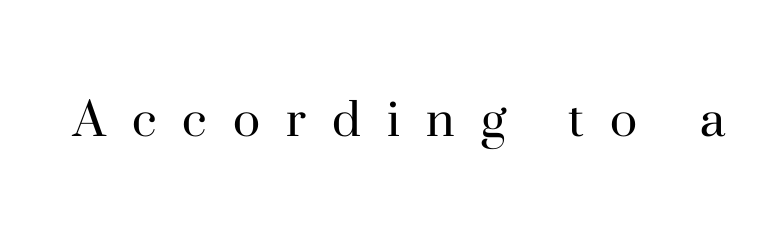
Q: Is the text bold? A: No.
Q: Is the text italic (slanted)? A: No, it is upright.
Q: Is the typeface a serif or a sans-serif typeface? A: Serif.
Q: Is the text underlined? A: No.
Q: Is the spacing between letters normal or unusually wide? A: Unusually wide.
Q: Width (condensed, normal, or wide)? A: Normal.
Q: Stroke contrast? A: High.
Q: x-height? A: Small.
Q: Monospaced? A: No.
